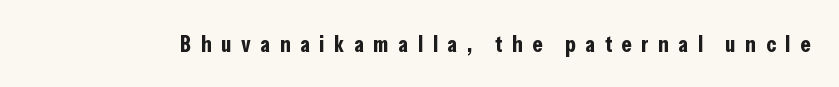
Honestly, there is no underline to notice here at all. This rendering widens character spacing well past its baseline value. Heavy-handed strokes throughout: this text is bold. Style check: upright.
